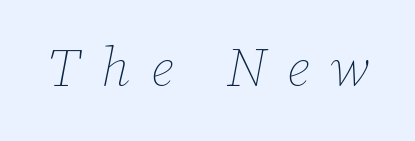
Q: Is the text bold? A: No.
Q: Is the text italic (slanted)? A: Yes, it leans right by about 12 degrees.
Q: Is the text underlined? A: No.
Q: Is the spacing between letters normal or unusually wide? A: Unusually wide.
Q: Width (condensed, normal, or wide)? A: Normal.
Q: Stroke contrast? A: Low.
Q: x-height? A: Medium.
Q: Monospaced? A: No.
